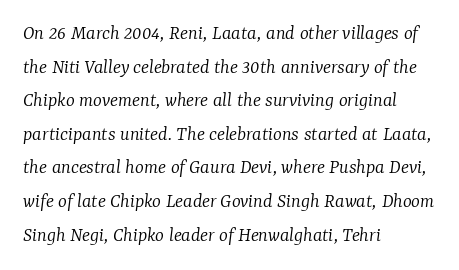
Q: Is the text bold? A: No.
Q: Is the text italic (slanted)? A: Yes, it leans right by about 7 degrees.
Q: Is the text underlined? A: No.
Q: How is the paragraph aligned? A: Left-aligned.
Q: Is the spacing between letters normal or unusually wide? A: Normal.
Q: Is the spacing between lines tight, normal or loose? A: Normal.
